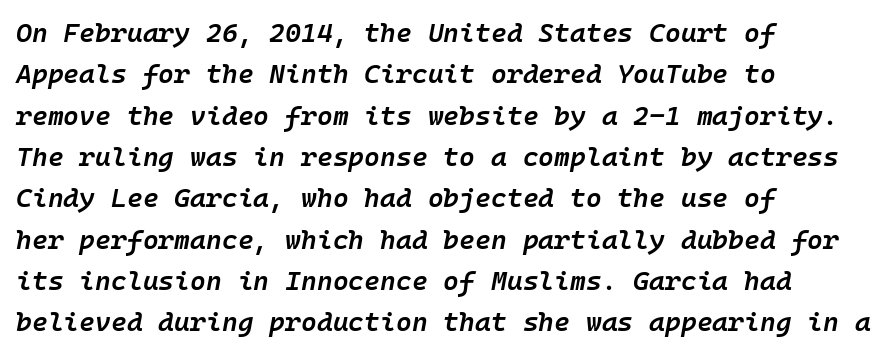
Q: Is the text bold? A: Semi-bold.
Q: Is the text italic (slanted)? A: Yes, it leans right by about 10 degrees.
Q: Is the text underlined? A: No.
Q: How is the paragraph aligned? A: Left-aligned.
Q: Is the spacing between letters normal or unusually wide? A: Normal.
Q: Is the spacing between lines tight, normal or loose? A: Normal.
